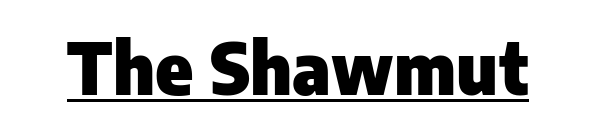
Q: Is the text bold? A: Yes.
Q: Is the text italic (slanted)? A: No, it is upright.
Q: Is the typeface a serif or a sans-serif typeface? A: Sans-serif.
Q: Is the text underlined? A: Yes.
Q: Is the spacing between letters normal or unusually wide? A: Normal.
Q: Width (condensed, normal, or wide)? A: Normal.
Q: Stroke contrast? A: Low.
Q: x-height? A: Medium.
Q: Monospaced? A: No.
